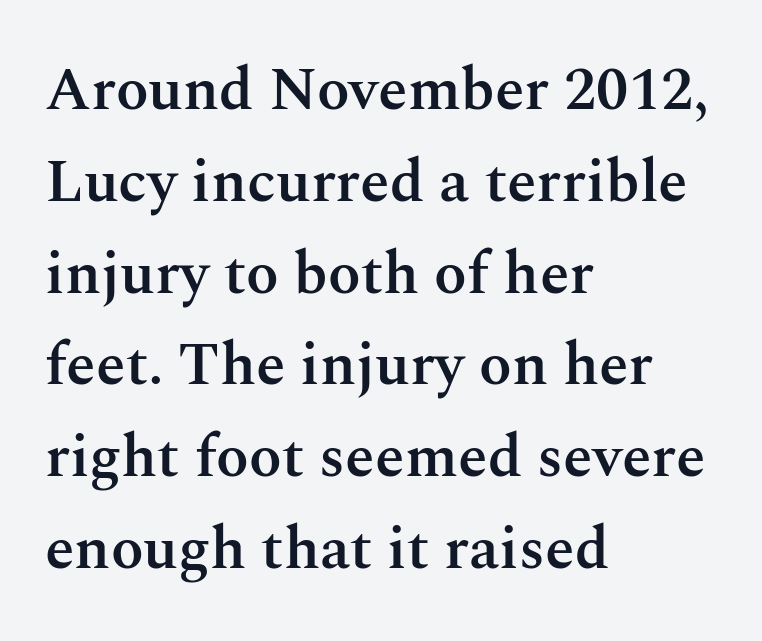
{"serif": "yes", "italic": "no", "bold": "semi", "weight": "semibold", "width": "normal", "stroke_contrast": "medium", "x_height": "medium", "monospaced": "no", "underline": "no", "align": "left", "line_spacing": "normal", "line_spacing_ratio": 1.53, "letter_spacing": "normal", "letter_spacing_em": 0.0, "glyph_px": 60}
